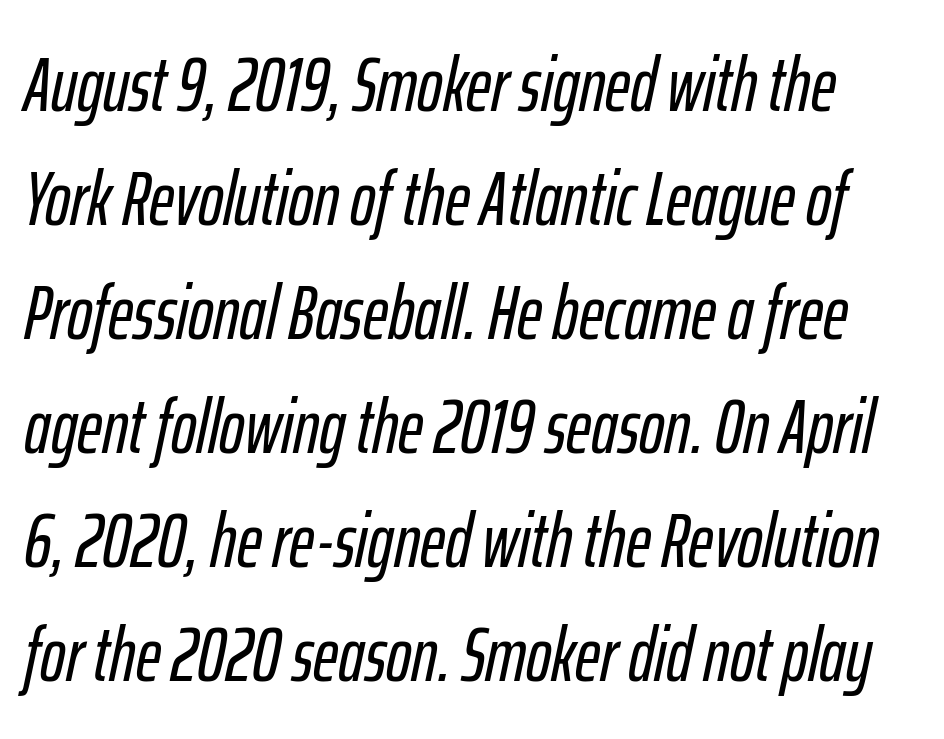
The image shows 76 px condensed type, italic (leaning right); set normal line spacing (1.5x), normal letter spacing, not underlined; low stroke contrast and a medium x-height.
